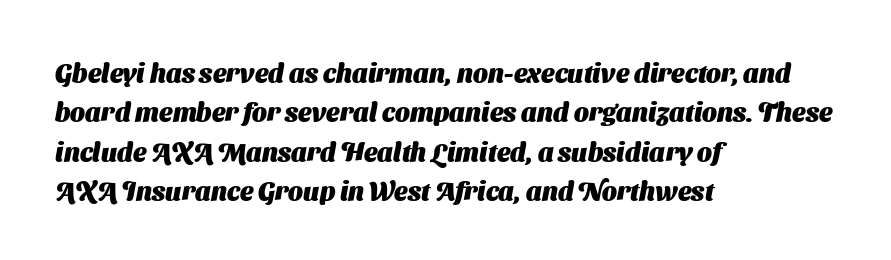
Is the type bold? Yes — the strokes are clearly thick and heavy. Line beginnings align vertically; line endings do not. The specimen omits any rule beneath the text block's lines. The horizontal fit of the characters is conventional and even. These lines sit exactly where default settings would place them.
